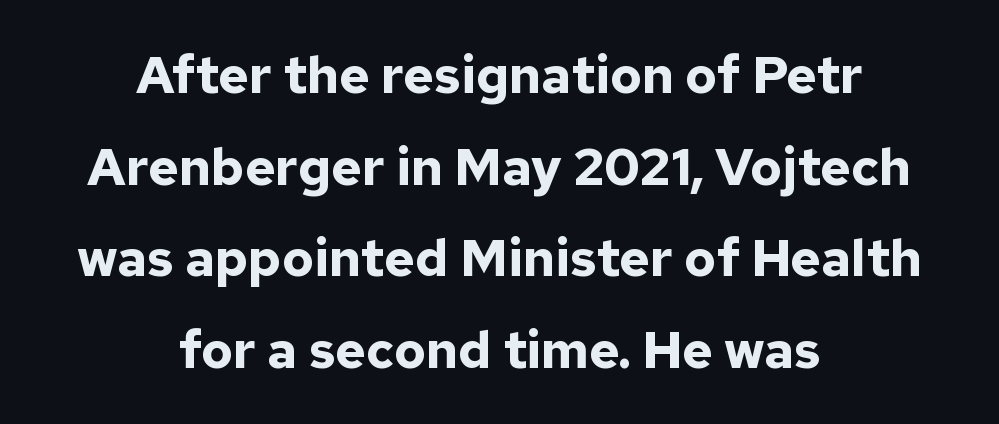
Q: Is the text bold? A: Yes.
Q: Is the text italic (slanted)? A: No, it is upright.
Q: Is the typeface a serif or a sans-serif typeface? A: Sans-serif.
Q: Is the text underlined? A: No.
Q: How is the paragraph aligned? A: Centered.
Q: Is the spacing between letters normal or unusually wide? A: Normal.
Q: Width (condensed, normal, or wide)? A: Normal.
Q: Stroke contrast? A: Low.
Q: x-height? A: Medium.
Q: Monospaced? A: No.
